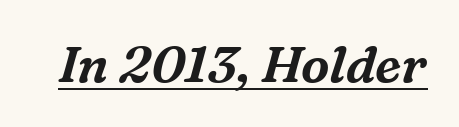
A typesetter would call this proportional, since set widths differ per character. Characters are canted at an angle relative to the baseline's perpendicular. Caption: lettering with a line underneath. Serifs: yes, visible at the terminals of the letterforms. No extra tracking has been applied to these lines.
